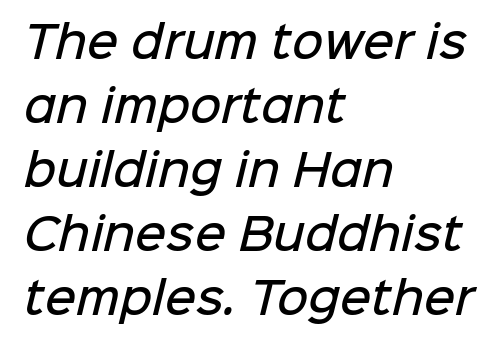
The image shows 43 px semibold sans-serif type; set left-aligned, normal line spacing (1.49x), normal letter spacing, not underlined; low stroke contrast and a medium x-height.
